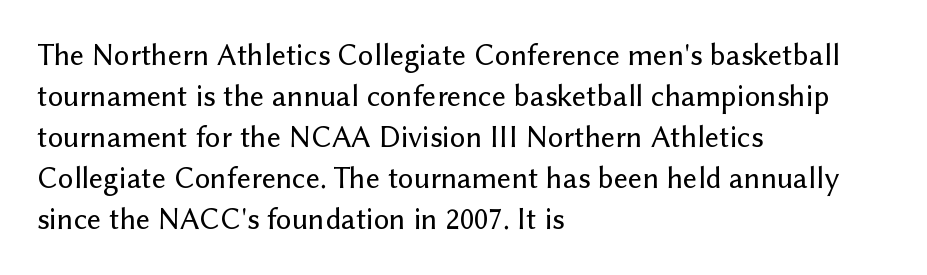
{"serif": "no", "italic": "no", "width": "normal", "stroke_contrast": "low", "x_height": "medium", "monospaced": "no", "underline": "no", "align": "left", "line_spacing": "normal", "line_spacing_ratio": 1.32, "letter_spacing": "normal", "letter_spacing_em": 0.0, "glyph_px": 31}
